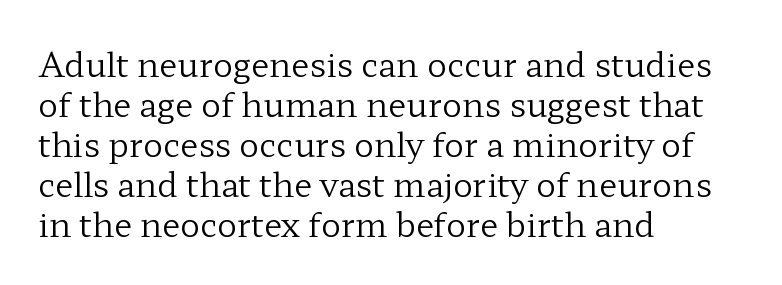
{"serif": "yes", "italic": "no", "bold": "no", "weight": "regular", "width": "wide", "stroke_contrast": "low", "x_height": "medium", "monospaced": "no", "underline": "no", "align": "left", "line_spacing_ratio": 1.21, "letter_spacing": "normal", "letter_spacing_em": 0.0, "glyph_px": 33}
